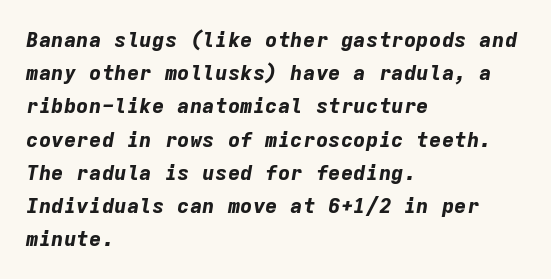
Q: Is the text bold? A: Yes.
Q: Is the text italic (slanted)? A: Yes, it leans right by about 9 degrees.
Q: Is the text underlined? A: No.
Q: How is the paragraph aligned? A: Left-aligned.
Q: Is the spacing between letters normal or unusually wide? A: Normal.
Q: Is the spacing between lines tight, normal or loose? A: Normal.
